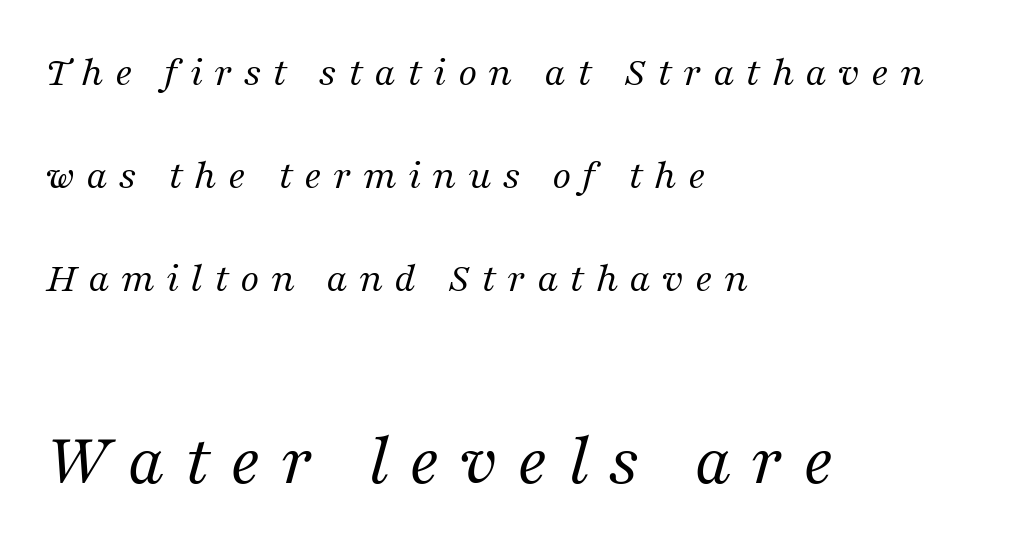
One-word summary of the alignment: left. In terms of leading, this rendering errs on the spacious side. Proportional: the letters do not fall into vertical columns. The block sitting lower on the canvas is the one with enlarged characters. Is the letter spacing exaggerated? Yes — the characters are pushed far apart.
